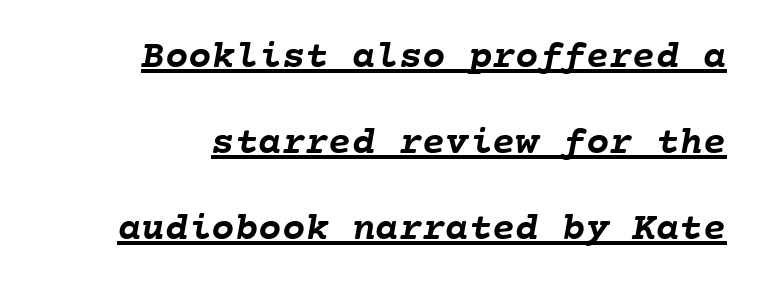
{"bold": "yes", "weight": "semibold", "width": "normal", "stroke_contrast": "low", "x_height": "medium", "monospaced": "yes", "underline": "yes", "line_spacing": "loose", "line_spacing_ratio": 2.21, "letter_spacing": "normal", "letter_spacing_em": 0.0, "glyph_px": 39}
